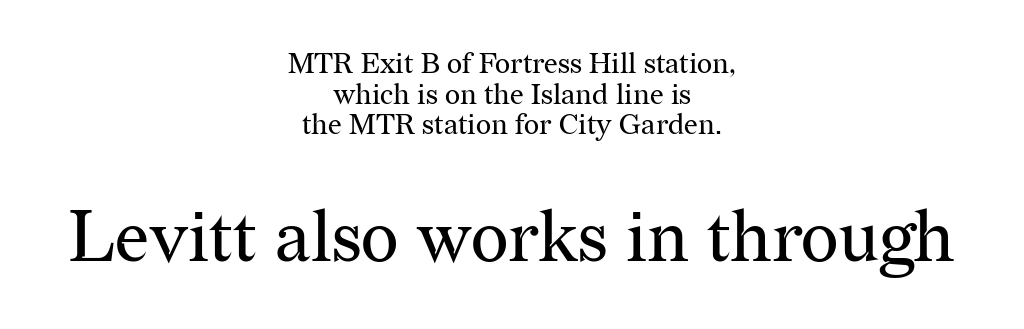
On a weight scale, this lands at 450 or below. The rendering uses natural spacing where letterforms have individual widths. Tracking here is standard; glyphs follow each other at the usual distance. A clean baseline with only descenders dipping below it.
